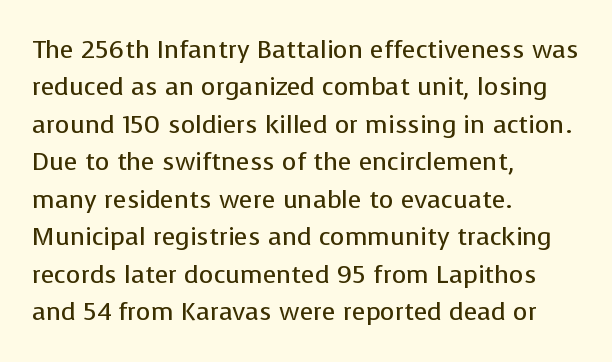
The image shows 25 px text type, upright; set left-aligned, normal line spacing (1.5x), normal letter spacing, not underlined.
